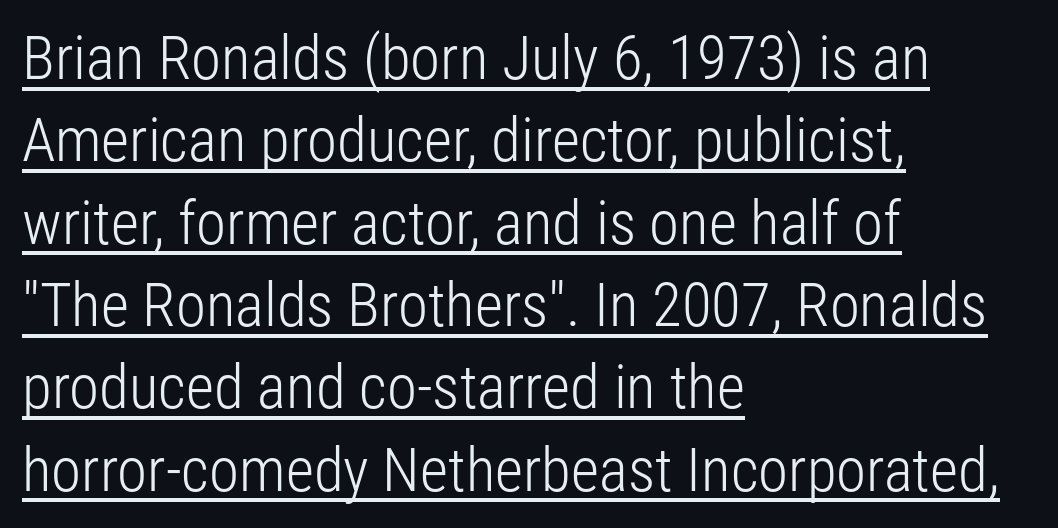
Tracking here is standard; glyphs follow each other at the usual distance. Compared with a typical body face, this is equally light or lighter still. No italicization has been applied; the sample stays upright. In terms of leading, this rendering sits right in the middle. The face used here appears with an underline applied. Reading down the block, your eye returns to a fixed left position each line.
